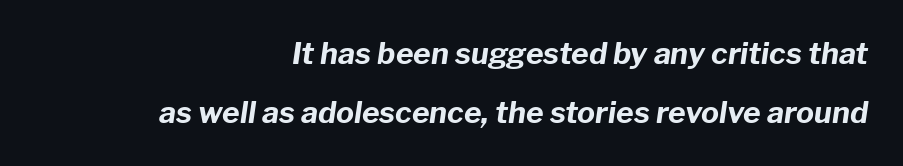
Q: Is the text bold? A: Yes.
Q: Is the text italic (slanted)? A: Yes, it leans right by about 8 degrees.
Q: Is the text underlined? A: No.
Q: Is the spacing between letters normal or unusually wide? A: Normal.
Q: Is the spacing between lines tight, normal or loose? A: Loose.
Q: Width (condensed, normal, or wide)? A: Normal.
Q: Stroke contrast? A: Low.
Q: x-height? A: Medium.
Q: Monospaced? A: No.
